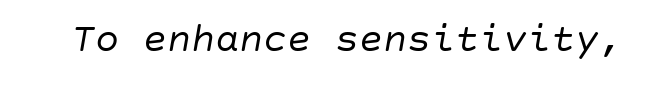
The image shows 40 px regular-weight type, italic (leaning right); set normal letter spacing, not underlined; low stroke contrast and a large x-height.
